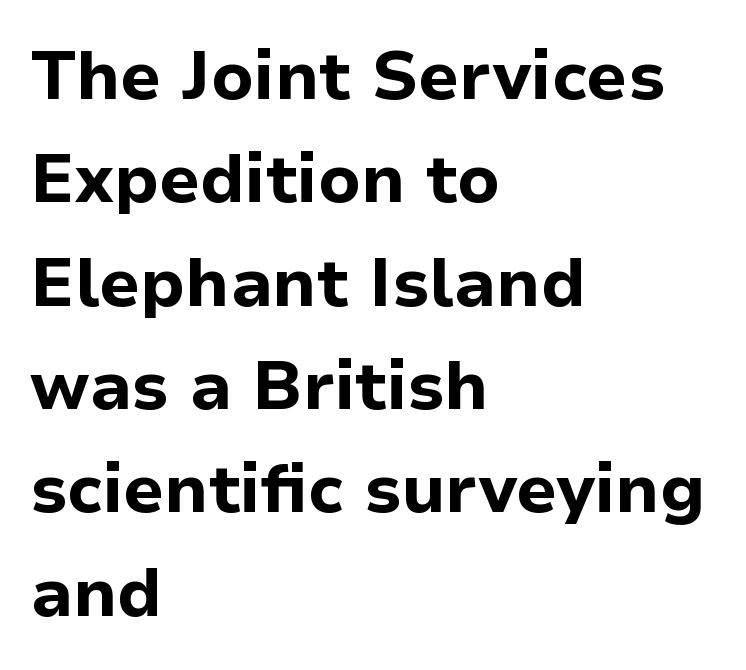
Q: Is the text bold? A: Yes.
Q: Is the text italic (slanted)? A: No, it is upright.
Q: Is the typeface a serif or a sans-serif typeface? A: Sans-serif.
Q: Is the text underlined? A: No.
Q: How is the paragraph aligned? A: Left-aligned.
Q: Is the spacing between letters normal or unusually wide? A: Normal.
Q: Is the spacing between lines tight, normal or loose? A: Normal.
Q: Width (condensed, normal, or wide)? A: Normal.
Q: Stroke contrast? A: Low.
Q: x-height? A: Medium.
Q: Monospaced? A: No.
